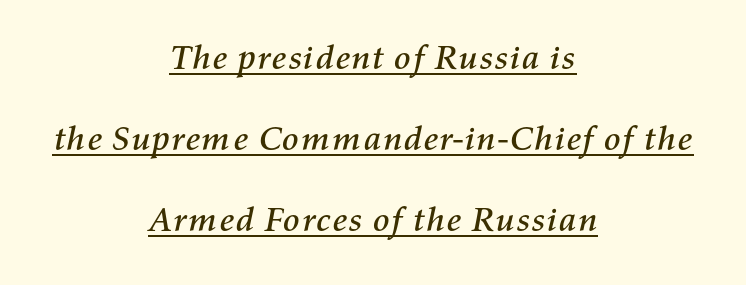
Q: Is the text italic (slanted)? A: Yes, it leans right by about 11 degrees.
Q: Is the text underlined? A: Yes.
Q: How is the paragraph aligned? A: Centered.
Q: Is the spacing between letters normal or unusually wide? A: Normal.
Q: Is the spacing between lines tight, normal or loose? A: Loose.
Q: Width (condensed, normal, or wide)? A: Normal.
Q: Stroke contrast? A: Medium.
Q: x-height? A: Medium.
Q: Monospaced? A: No.
